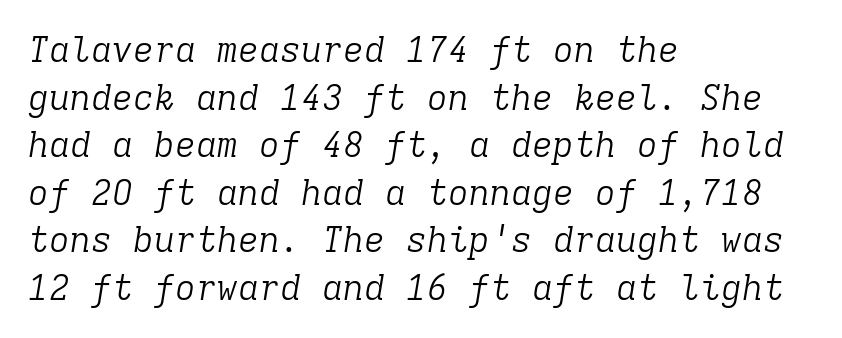
The image shows 35 px light serif type, italic (leaning right), monospaced; set left-aligned, normal line spacing (1.36x), normal letter spacing, not underlined; low stroke contrast and a medium x-height.
